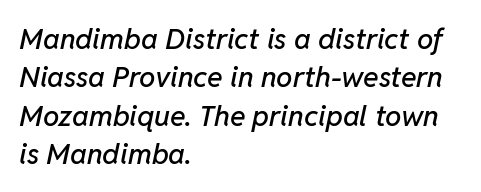
The image shows 29 px text type, italic (leaning right); set left-aligned, normal line spacing (1.32x), normal letter spacing, not underlined; low stroke contrast and a medium x-height.
